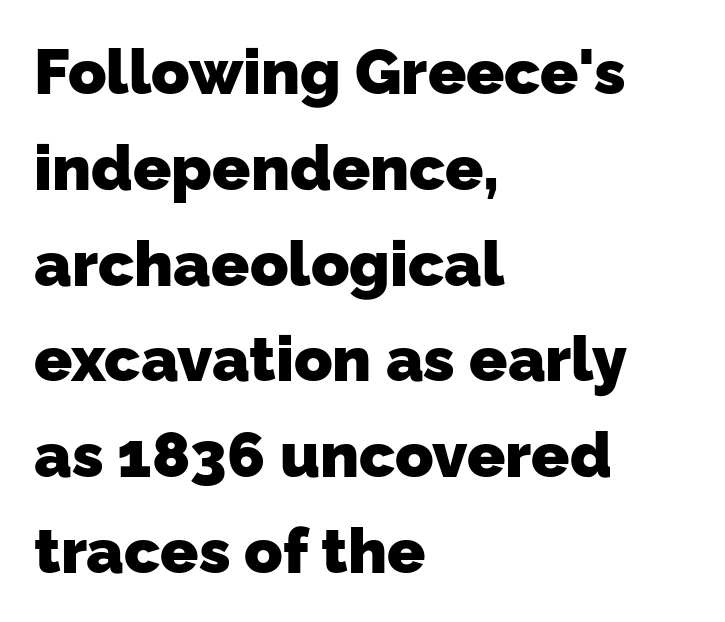
Q: Is the text bold? A: Yes.
Q: Is the typeface a serif or a sans-serif typeface? A: Sans-serif.
Q: Is the text underlined? A: No.
Q: How is the paragraph aligned? A: Left-aligned.
Q: Is the spacing between letters normal or unusually wide? A: Normal.
Q: Is the spacing between lines tight, normal or loose? A: Normal.
Q: Width (condensed, normal, or wide)? A: Normal.
Q: Stroke contrast? A: Low.
Q: x-height? A: Medium.
Q: Monospaced? A: No.
